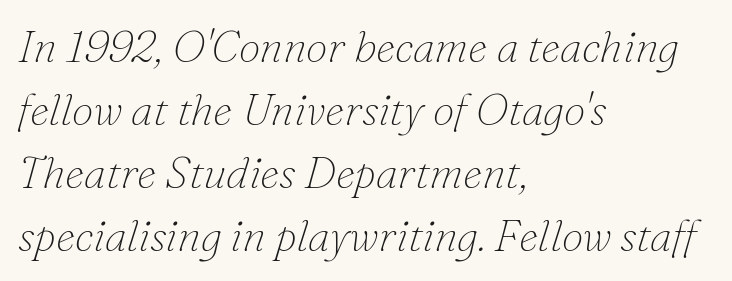
Q: Is the text bold? A: No.
Q: Is the text italic (slanted)? A: Yes, it leans right by about 16 degrees.
Q: Is the typeface a serif or a sans-serif typeface? A: Serif.
Q: Is the text underlined? A: No.
Q: How is the paragraph aligned? A: Left-aligned.
Q: Is the spacing between letters normal or unusually wide? A: Normal.
Q: Is the spacing between lines tight, normal or loose? A: Normal.
Q: Width (condensed, normal, or wide)? A: Normal.
Q: Stroke contrast? A: Low.
Q: x-height? A: Small.
Q: Monospaced? A: No.
